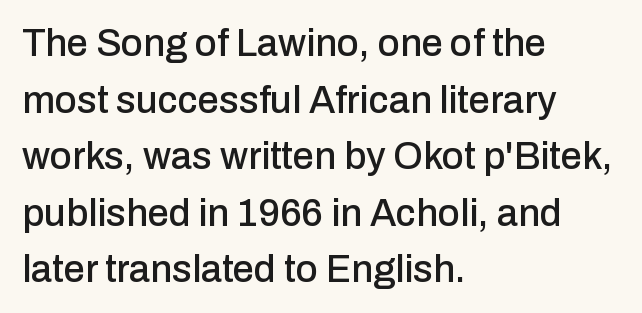
{"serif": "no", "italic": "no", "width": "normal", "stroke_contrast": "low", "x_height": "medium", "monospaced": "no", "underline": "no", "align": "left", "line_spacing": "normal", "line_spacing_ratio": 1.49, "letter_spacing": "normal", "letter_spacing_em": 0.0, "glyph_px": 38}
